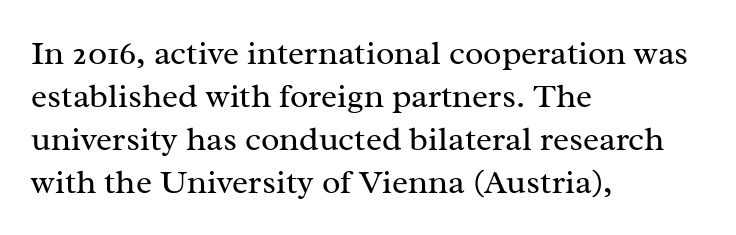
{"serif": "yes", "italic": "no", "bold": "no", "weight": "regular", "width": "normal", "stroke_contrast": "medium", "x_height": "medium", "monospaced": "no", "underline": "no", "align": "left", "line_spacing": "normal", "line_spacing_ratio": 1.26, "letter_spacing": "normal", "letter_spacing_em": 0.0, "glyph_px": 34}
